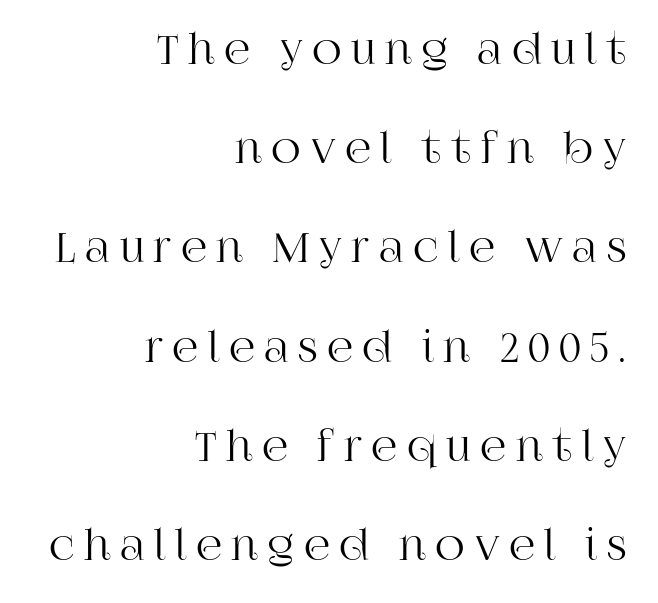
The image shows 41 px serif type, upright; set right-aligned, loose line spacing (2.42x), unusually wide letter spacing (+0.23 em), not underlined; high stroke contrast and a large x-height.
